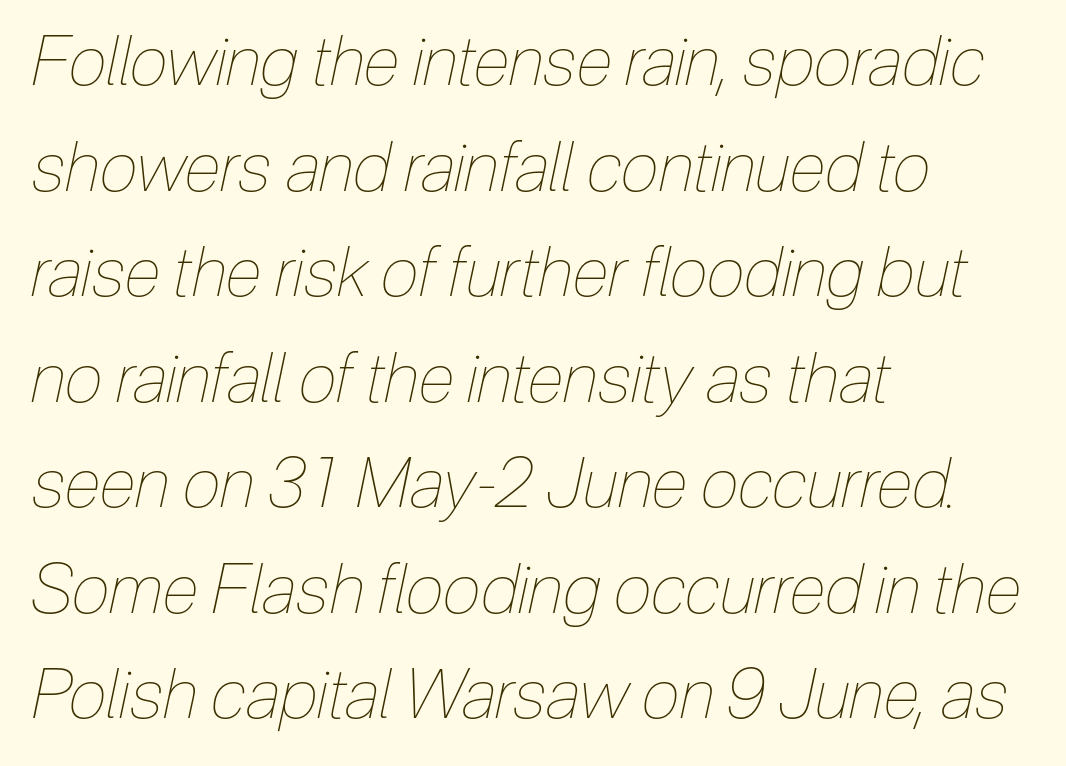
The image shows 69 px thin, condensed type, italic (leaning right); set left-aligned, normal line spacing (1.53x), normal letter spacing, not underlined; low stroke contrast and a medium x-height.
